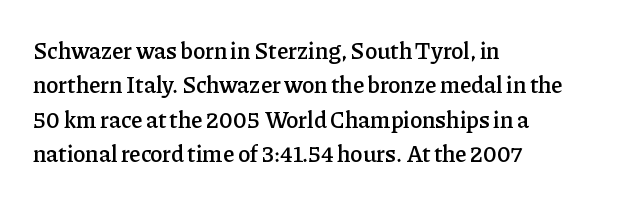
The sample has been set in demibold, a notch under bold. Students, observe: this is what conventionally led text looks like. All the whitespace from short lines collects on the right. Descenders are the only things crossing below the line.
